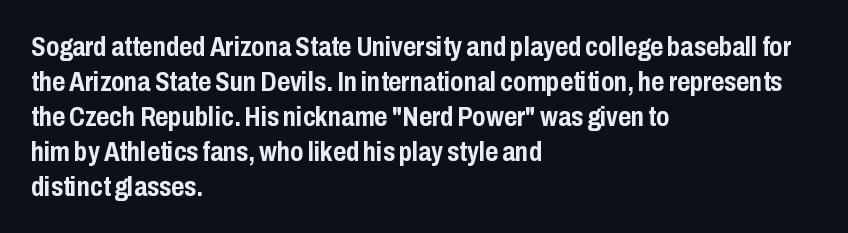
If you drew a ruler down the left edge, every line would touch it. Is there any slant? The stems are plumb. Is this a sans? Yes — the strokes have no serifs. In terms of leading, this rendering sits right in the middle.
